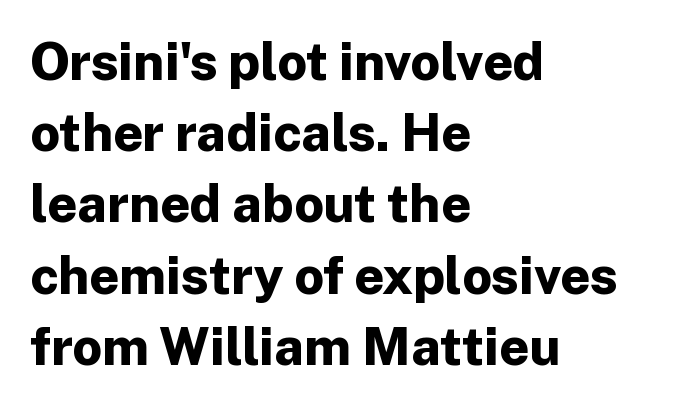
The image shows 52 px bold sans-serif type, upright; set left-aligned, normal line spacing (1.37x), normal letter spacing, not underlined; low stroke contrast and a medium x-height.
